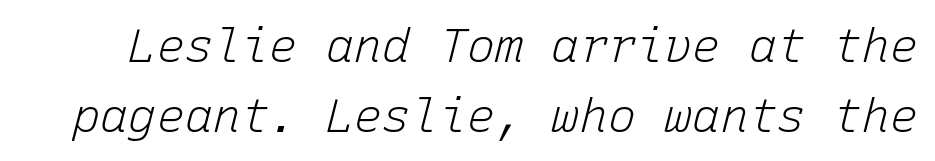
Q: Is the text bold? A: No.
Q: Is the text italic (slanted)? A: Yes, it leans right by about 15 degrees.
Q: Is the text underlined? A: No.
Q: Is the spacing between letters normal or unusually wide? A: Normal.
Q: Is the spacing between lines tight, normal or loose? A: Normal.
Q: Width (condensed, normal, or wide)? A: Normal.
Q: Stroke contrast? A: Low.
Q: x-height? A: Medium.
Q: Monospaced? A: Yes.
